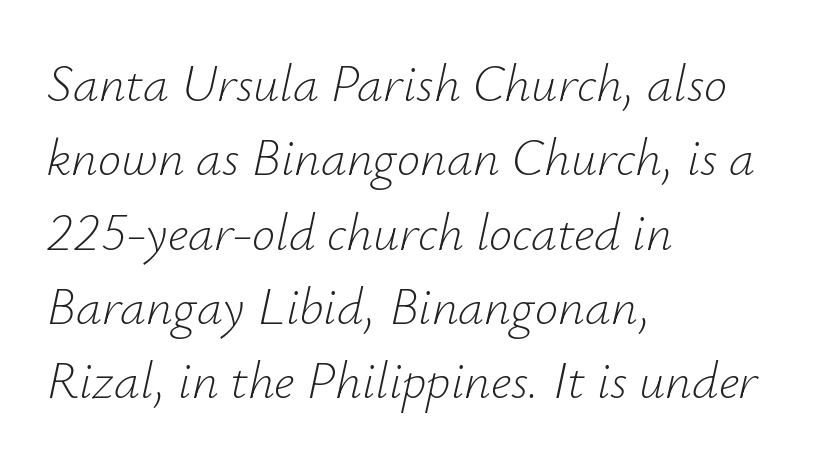
Q: Is the text bold? A: No.
Q: Is the text italic (slanted)? A: Yes, it leans right by about 12 degrees.
Q: Is the text underlined? A: No.
Q: How is the paragraph aligned? A: Left-aligned.
Q: Is the spacing between letters normal or unusually wide? A: Normal.
Q: Is the spacing between lines tight, normal or loose? A: Normal.
Q: Width (condensed, normal, or wide)? A: Normal.
Q: Stroke contrast? A: Low.
Q: x-height? A: Small.
Q: Monospaced? A: No.
